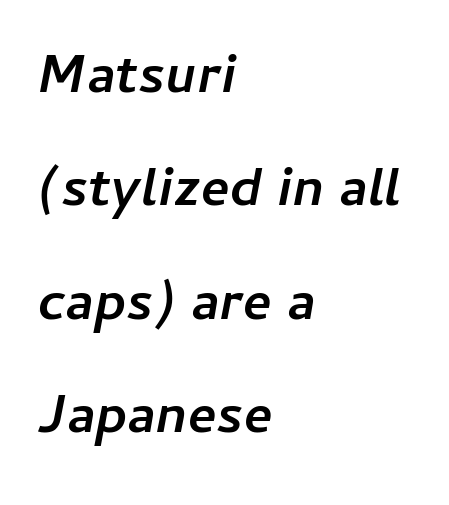
Q: Is the text bold? A: Yes.
Q: Is the text italic (slanted)? A: Yes, it leans right by about 11 degrees.
Q: Is the text underlined? A: No.
Q: How is the paragraph aligned? A: Left-aligned.
Q: Is the spacing between letters normal or unusually wide? A: Normal.
Q: Is the spacing between lines tight, normal or loose? A: Loose.
Q: Width (condensed, normal, or wide)? A: Normal.
Q: Stroke contrast? A: Low.
Q: x-height? A: Medium.
Q: Monospaced? A: No.
